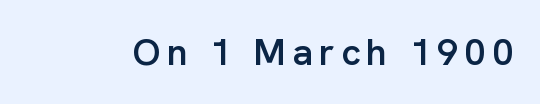
Q: Is the text bold? A: Semi-bold.
Q: Is the text italic (slanted)? A: No, it is upright.
Q: Is the typeface a serif or a sans-serif typeface? A: Sans-serif.
Q: Is the text underlined? A: No.
Q: Width (condensed, normal, or wide)? A: Normal.
Q: Stroke contrast? A: Low.
Q: x-height? A: Medium.
Q: Monospaced? A: No.
